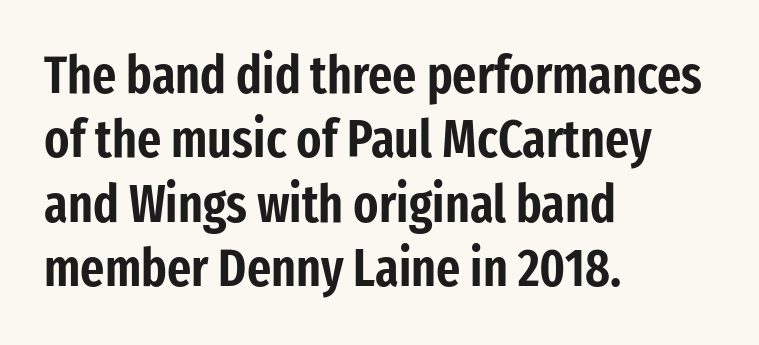
Spacing between characters is what you'd get straight out of the box. The words here are not underlined. Examine the stroke ends and you'll find no serifs. You could not count columns in this text — the font is proportionally spaced. Does the lettering tilt? It doesn't — this is upright. Casual observation: everything's shoved over to the left.
